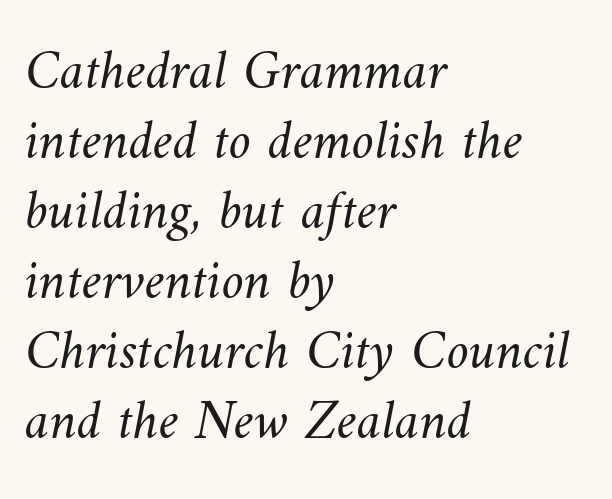
{"bold": "no", "weight": "light", "width": "normal", "stroke_contrast": "medium", "x_height": "small", "monospaced": "no", "underline": "no", "align": "left", "line_spacing": "normal", "line_spacing_ratio": 1.25, "letter_spacing": "normal", "letter_spacing_em": 0.0, "glyph_px": 56}
